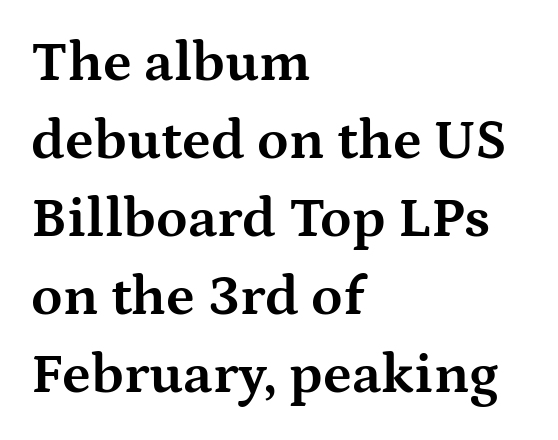
Only glyphs here, with clear space below each row. The rendering anchors every line to the left-hand side. Short note: letters normally spaced. This sample uses a serif face.
